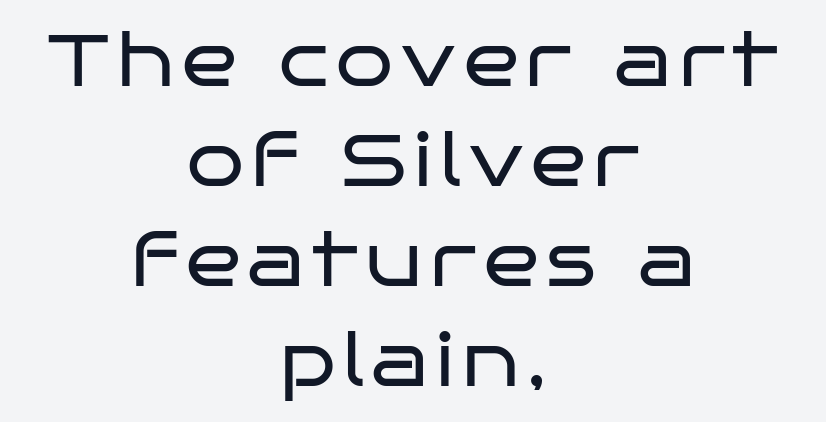
Quick note: not italic, upright. Plain, unruled lines of type. Note: no serifs on the glyphs. Looks like regular typesetting: each glyph gets only the width it needs.
